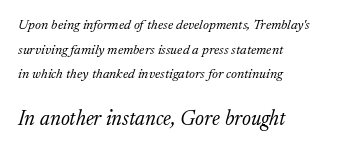
The space beneath each line is pristine and unruled. Is the type slanted? Yes — the strokes lean at a clear angle. Where is the straight margin? On the left. Typesetter's note — lower block bumped up in size, upper block left smaller. Each word holds together tightly as a unit, with standard inter-letter gaps. No extra ink here — the face is not bold.
